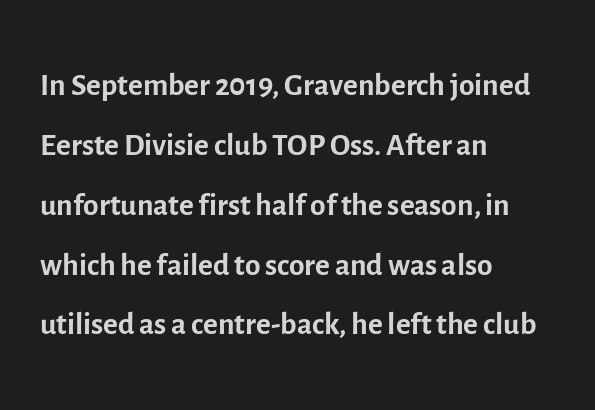
The image shows 45 px regular-weight sans-serif type, upright; set left-aligned, normal line spacing (1.33x), normal letter spacing, not underlined; a medium x-height.
